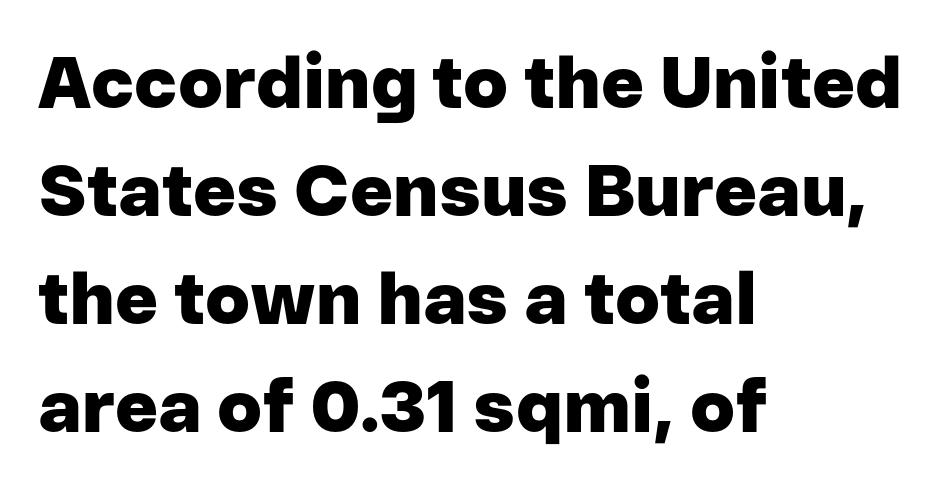
The image shows 73 px heavy sans-serif type, upright; set left-aligned, normal line spacing (1.48x), normal letter spacing, not underlined; low stroke contrast and a medium x-height.
